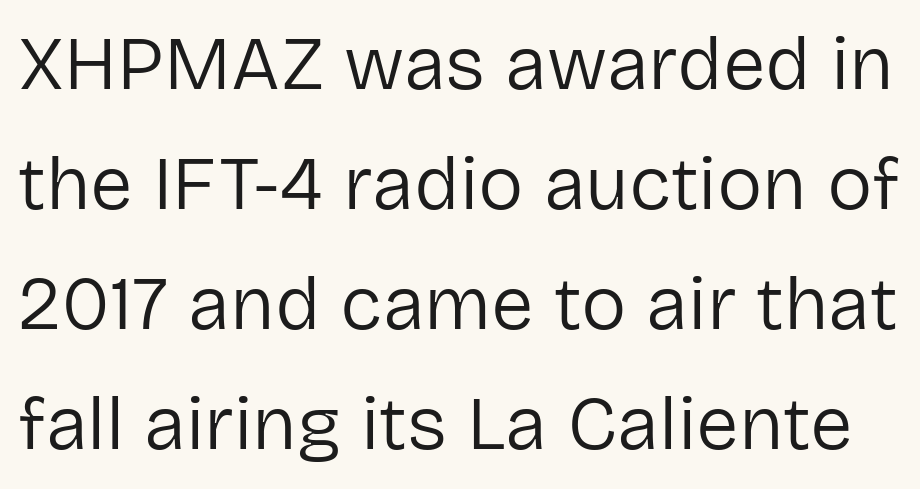
{"serif": "no", "italic": "no", "bold": "no", "weight": "regular", "width": "normal", "stroke_contrast": "low", "x_height": "medium", "monospaced": "no", "underline": "no", "line_spacing": "normal", "line_spacing_ratio": 1.58, "letter_spacing": "normal", "letter_spacing_em": 0.0, "glyph_px": 76}
